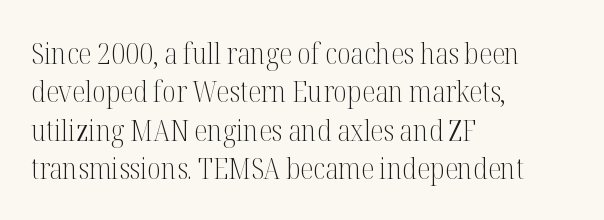
{"serif": "yes", "italic": "no", "bold": "no", "weight": "light", "width": "condensed", "stroke_contrast": "medium", "x_height": "medium", "monospaced": "no", "underline": "no", "align": "left", "line_spacing": "normal", "line_spacing_ratio": 1.28, "letter_spacing": "normal", "letter_spacing_em": 0.0, "glyph_px": 30}
